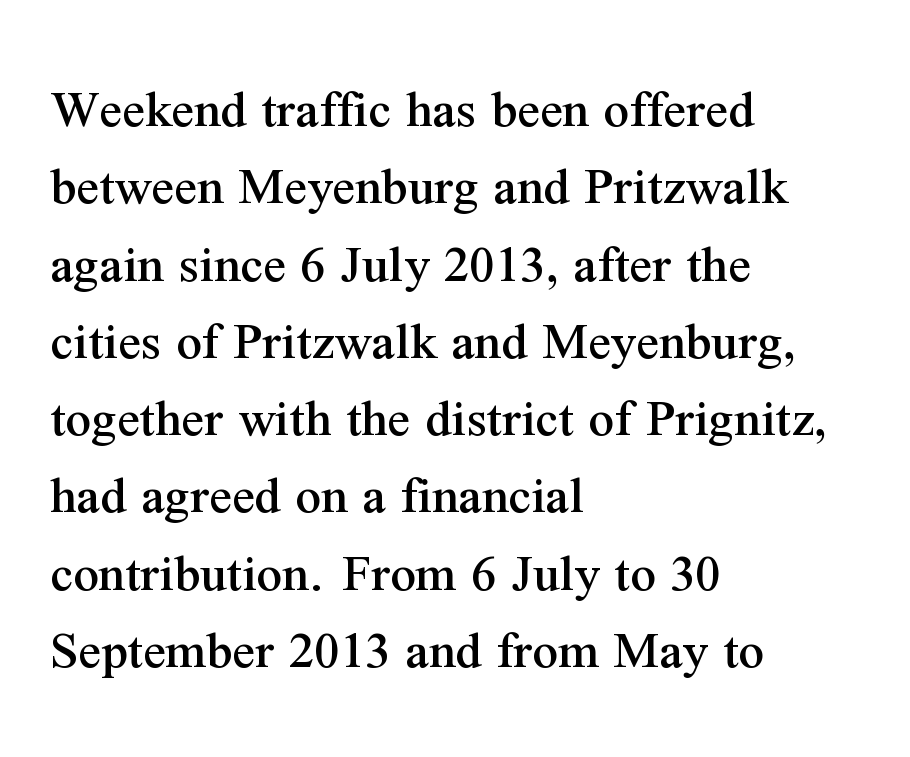
{"serif": "yes", "italic": "no", "width": "normal", "stroke_contrast": "medium", "x_height": "medium", "monospaced": "no", "underline": "no", "align": "left", "line_spacing": "normal", "line_spacing_ratio": 1.38, "letter_spacing": "normal", "letter_spacing_em": 0.0, "glyph_px": 56}
